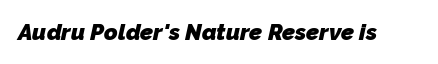
{"bold": "yes", "underline": "no", "letter_spacing": "normal", "letter_spacing_em": 0.0, "glyph_px": 23}
